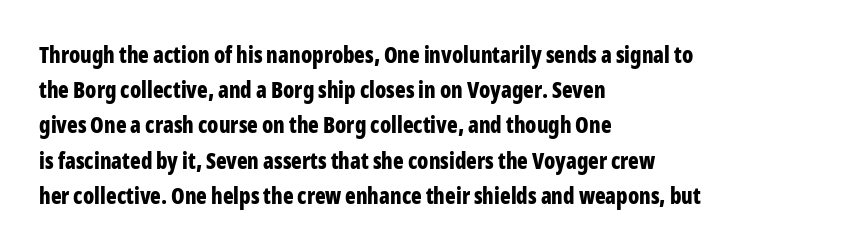
Every row of glyphs begins at an identical x-position on the left. Each word holds together tightly as a unit, with standard inter-letter gaps. What's the leading like? Ordinary, nothing unusual. Nope, not italic — everything's standing straight. The space directly below the letters is spotless.
